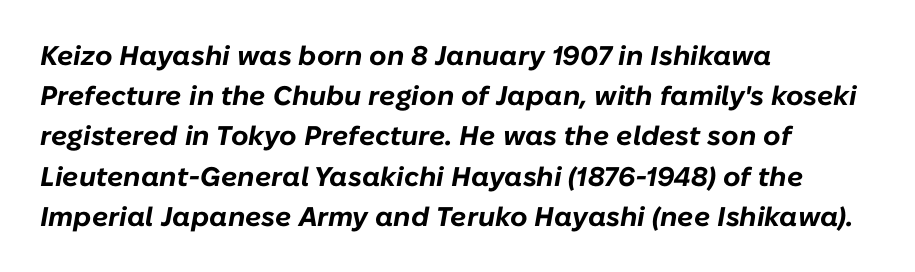
Q: Is the text bold? A: Yes.
Q: Is the text italic (slanted)? A: Yes, it leans right by about 10 degrees.
Q: Is the text underlined? A: No.
Q: How is the paragraph aligned? A: Left-aligned.
Q: Is the spacing between letters normal or unusually wide? A: Normal.
Q: Is the spacing between lines tight, normal or loose? A: Normal.
